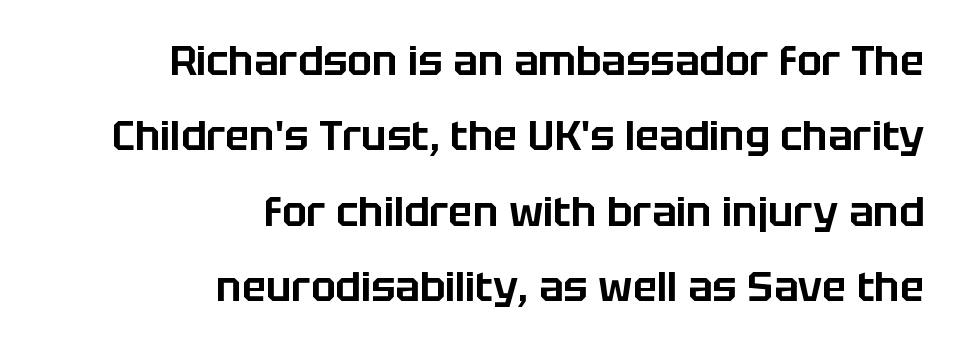
The typeface chosen for these lines omits serifs. The horizontal fit of the characters is conventional and even. Spacing verdict: proportional, widths tailored to each character. All the whitespace from short lines collects on the left. This rendering features lettering with no underline. The letters stand straight up with perfectly vertical stems.
